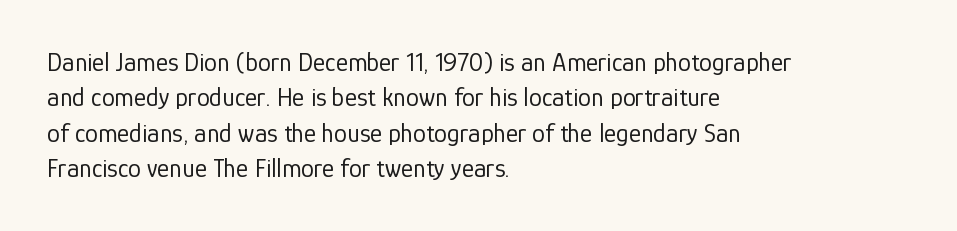
{"italic": "no", "bold": "no", "underline": "no", "align": "left", "line_spacing": "normal", "line_spacing_ratio": 1.36, "letter_spacing": "normal", "letter_spacing_em": 0.0, "glyph_px": 26}
